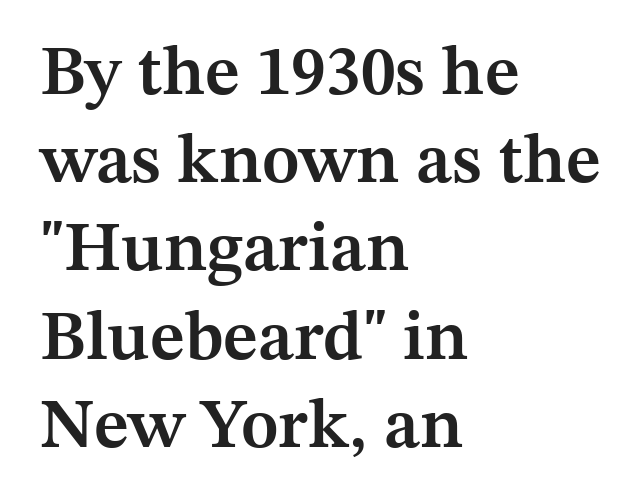
Q: Is the text bold? A: Semi-bold.
Q: Is the text italic (slanted)? A: No, it is upright.
Q: Is the typeface a serif or a sans-serif typeface? A: Serif.
Q: Is the text underlined? A: No.
Q: How is the paragraph aligned? A: Left-aligned.
Q: Is the spacing between letters normal or unusually wide? A: Normal.
Q: Is the spacing between lines tight, normal or loose? A: Normal.
Q: Width (condensed, normal, or wide)? A: Normal.
Q: Stroke contrast? A: Medium.
Q: x-height? A: Medium.
Q: Monospaced? A: No.
